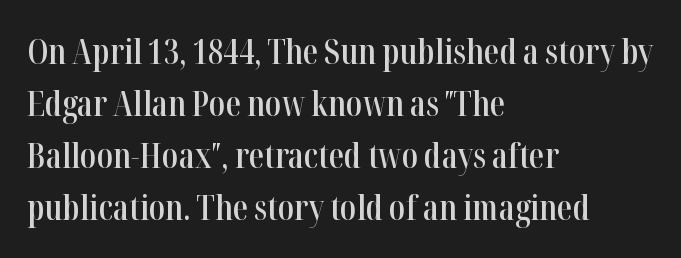
{"serif": "yes", "italic": "no", "bold": "semi", "weight": "semibold", "width": "condensed", "stroke_contrast": "high", "x_height": "medium", "monospaced": "no", "underline": "no", "align": "left", "line_spacing": "normal", "line_spacing_ratio": 1.53, "letter_spacing": "normal", "letter_spacing_em": 0.0, "glyph_px": 34}
